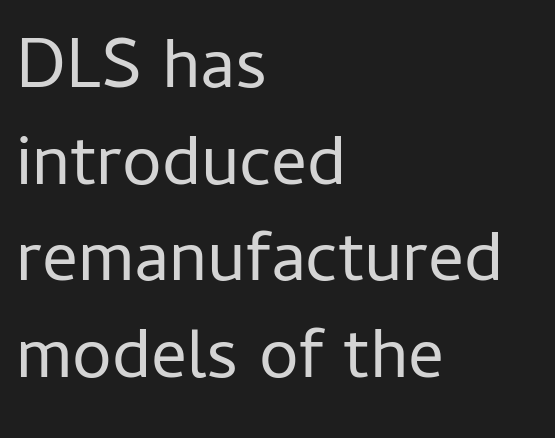
The image shows 71 px regular-weight sans-serif type, upright; set left-aligned, normal line spacing (1.36x), normal letter spacing, not underlined; low stroke contrast and a medium x-height.
